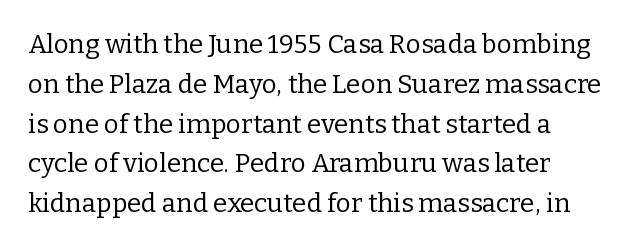
Q: Is the text bold? A: No.
Q: Is the text italic (slanted)? A: No, it is upright.
Q: Is the text underlined? A: No.
Q: Is the spacing between letters normal or unusually wide? A: Normal.
Q: Is the spacing between lines tight, normal or loose? A: Normal.
